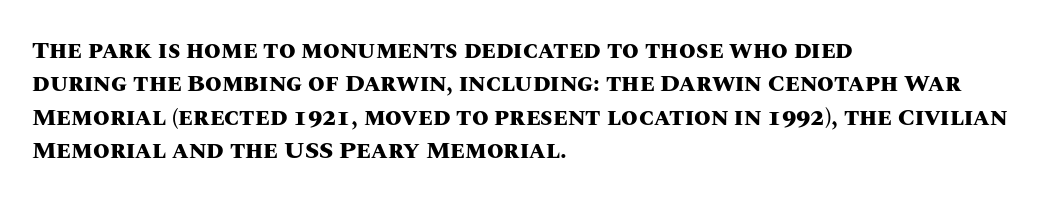
Q: Is the text bold? A: Yes.
Q: Is the text italic (slanted)? A: No, it is upright.
Q: Is the text underlined? A: No.
Q: How is the paragraph aligned? A: Left-aligned.
Q: Is the spacing between letters normal or unusually wide? A: Normal.
Q: Is the spacing between lines tight, normal or loose? A: Normal.
